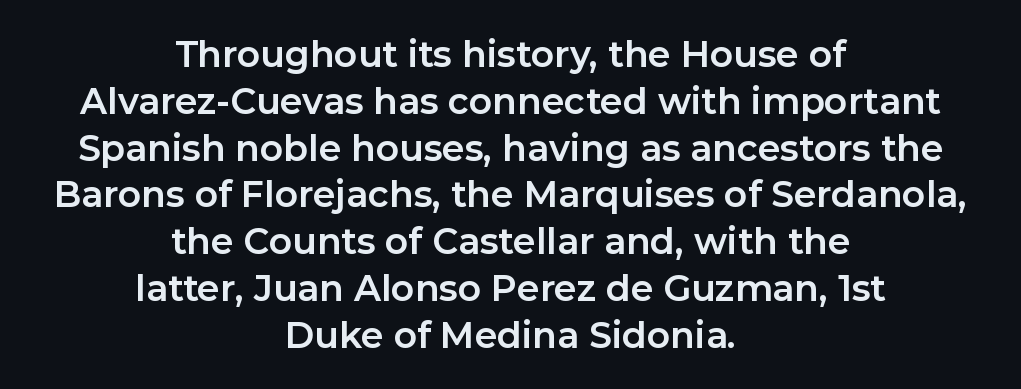
These lines are rendered in a variable-pitch font. The font family rendered here belongs to the sans-serif group. This block has exactly the height ordinary leading produces. Unmarked baselines from the first word to the last. Horizontal alignment here is central, giving a formal, balanced look. Compared with typical body copy, the letter spacing here is the same.
